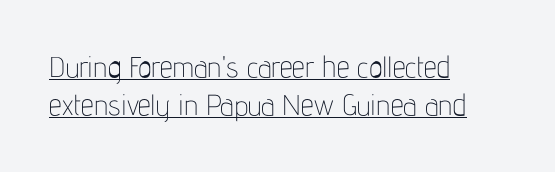
{"serif": "no", "italic": "no", "bold": "no", "weight": "thin", "width": "condensed", "stroke_contrast": "low", "x_height": "medium", "monospaced": "no", "underline": "yes", "align": "left", "line_spacing": "normal", "line_spacing_ratio": 1.32, "letter_spacing": "normal", "letter_spacing_em": 0.0, "glyph_px": 29}
